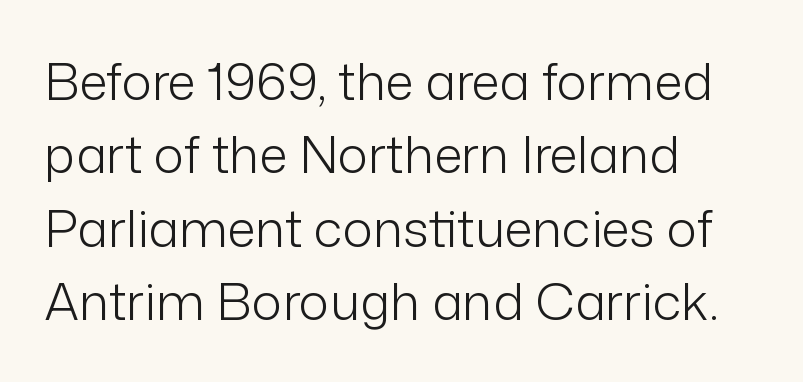
The image shows 51 px light sans-serif type, upright; set left-aligned, normal line spacing (1.44x), normal letter spacing, not underlined; low stroke contrast and a medium x-height.
